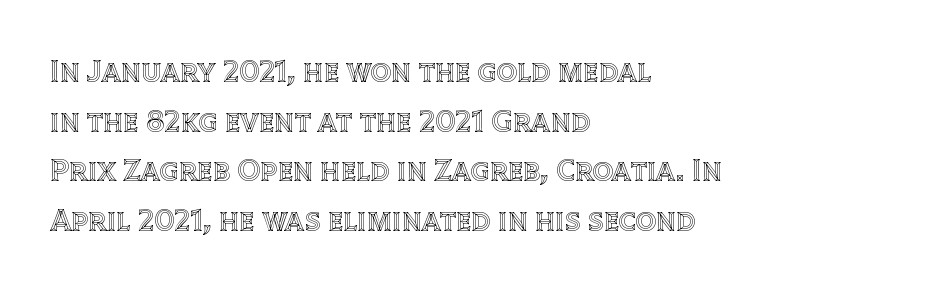
{"italic": "no", "width": "normal", "x_height": "large", "monospaced": "no", "underline": "no", "align": "left", "line_spacing": "normal", "line_spacing_ratio": 1.55, "letter_spacing": "normal", "letter_spacing_em": 0.0, "glyph_px": 32}
